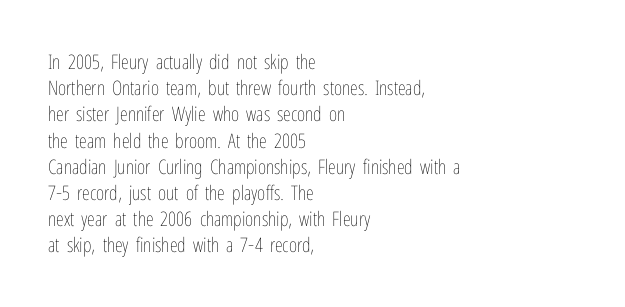
{"italic": "no", "bold": "no", "underline": "no", "align": "left", "line_spacing": "normal", "line_spacing_ratio": 1.31, "letter_spacing": "normal", "letter_spacing_em": 0.0, "glyph_px": 20}
